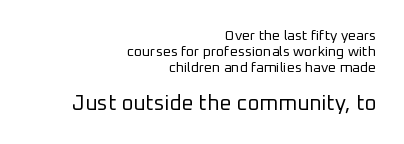
The leading is snug, giving the passage a crowded texture. Caption: standard tracking, unaltered. The string is rendered with underlining switched off. Which of the two is more prominent by size? The second, at the bottom. Posture: vertical. All the whitespace from short lines collects on the left.
